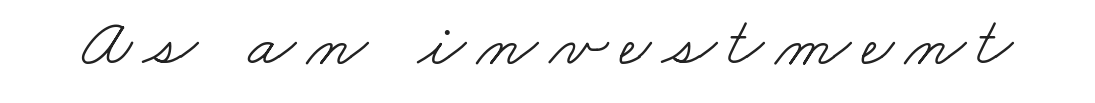
{"serif": "yes", "bold": "no", "weight": "light", "width": "wide", "stroke_contrast": "low", "x_height": "small", "monospaced": "no", "underline": "no", "glyph_px": 70}
